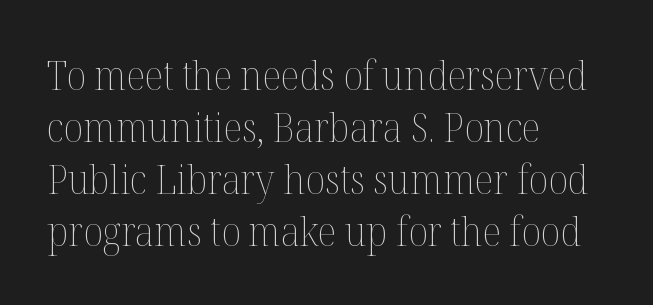
Beneath every word, the page is bare. A student would call this left alignment; a typographer would say flush left, rag right. What stands out about the letter spacing? Nothing — it is the standard amount. This reads as an unemphasized weight, regular at the heaviest. Horizontal bands of white between lines are of average thickness. Rendered with straight, roman letterforms.
